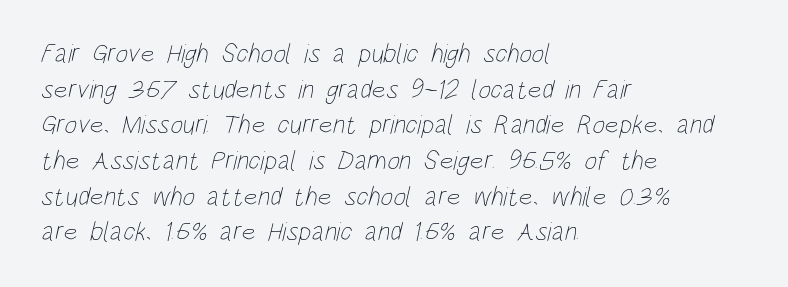
The passage shown is not bold in any degree. Characters follow at the spacing the type designer built in. Vertically, the passage feels balanced, rows spaced as you'd expect. Underlining? Definitely not there.
